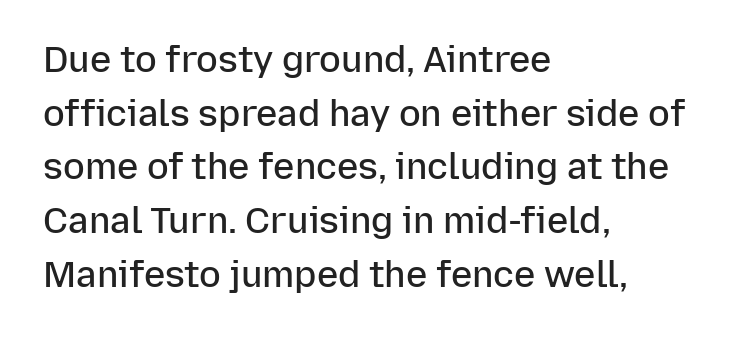
The space beneath each line is pristine and unruled. What's the leading like? Ordinary, nothing unusual. You can tell it's not italic because the verticals are truly vertical. You could not count columns in this text — the font is proportionally spaced. Check where the strokes stop: nothing finishes them off — pure sans. Short and long lines alike share a common starting point at left.
